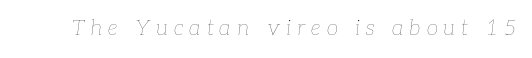
Q: Is the text bold? A: No.
Q: Is the text italic (slanted)? A: Yes, it leans right by about 7 degrees.
Q: Is the text underlined? A: No.
Q: Is the spacing between letters normal or unusually wide? A: Unusually wide.
